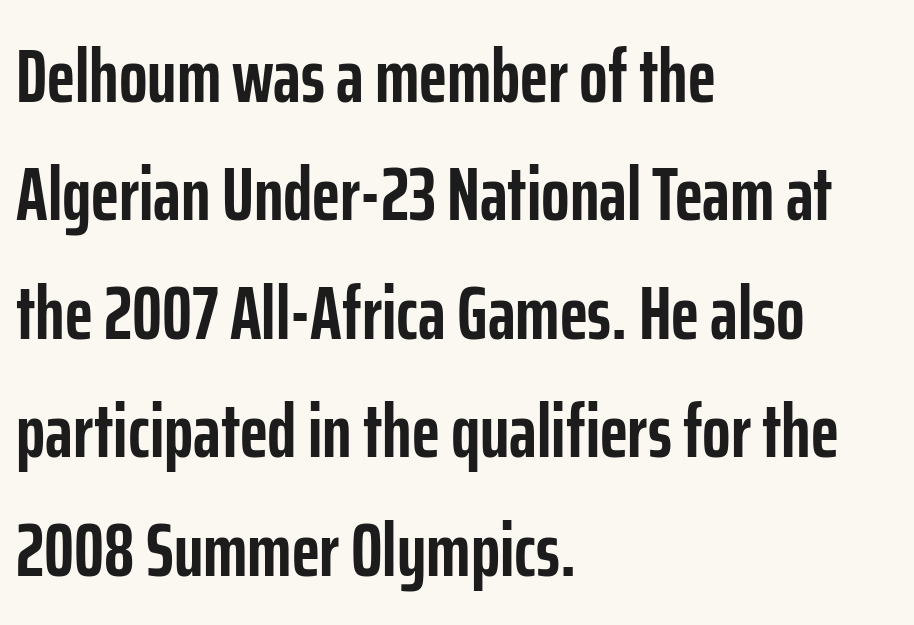
Q: Is the text bold? A: Yes.
Q: Is the text italic (slanted)? A: No, it is upright.
Q: Is the typeface a serif or a sans-serif typeface? A: Sans-serif.
Q: Is the text underlined? A: No.
Q: How is the paragraph aligned? A: Left-aligned.
Q: Is the spacing between letters normal or unusually wide? A: Normal.
Q: Is the spacing between lines tight, normal or loose? A: Normal.
Q: Width (condensed, normal, or wide)? A: Condensed.
Q: Stroke contrast? A: Low.
Q: x-height? A: Medium.
Q: Monospaced? A: No.
